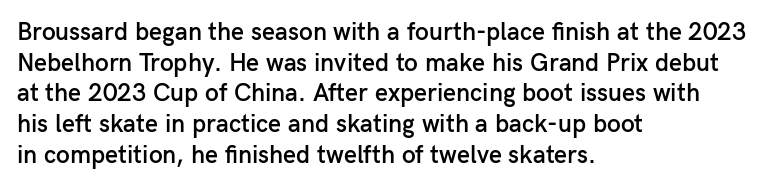
The text block is weighted toward the left margin, trailing off unevenly rightward. What weight is shown? A semibold, between regular and bold. Look at the tracking — it's just the regular setting, nothing added. Quick note: not italic, upright. A bare baseline throughout the passage.
